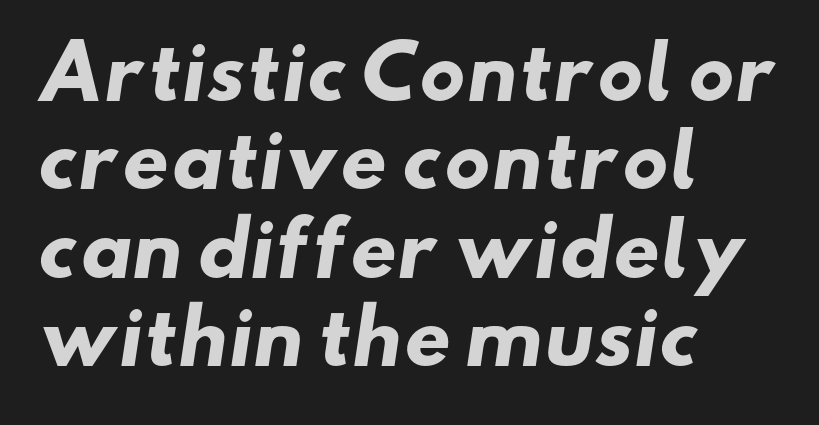
{"serif": "no", "bold": "yes", "weight": "heavy", "width": "wide", "stroke_contrast": "low", "x_height": "small", "monospaced": "no", "underline": "no", "align": "left", "line_spacing_ratio": 1.21, "letter_spacing": "normal", "letter_spacing_em": 0.0, "glyph_px": 73}
